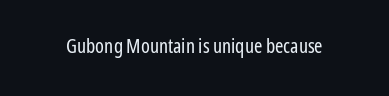
The image shows 20 px text type, upright; set normal letter spacing, not underlined.
